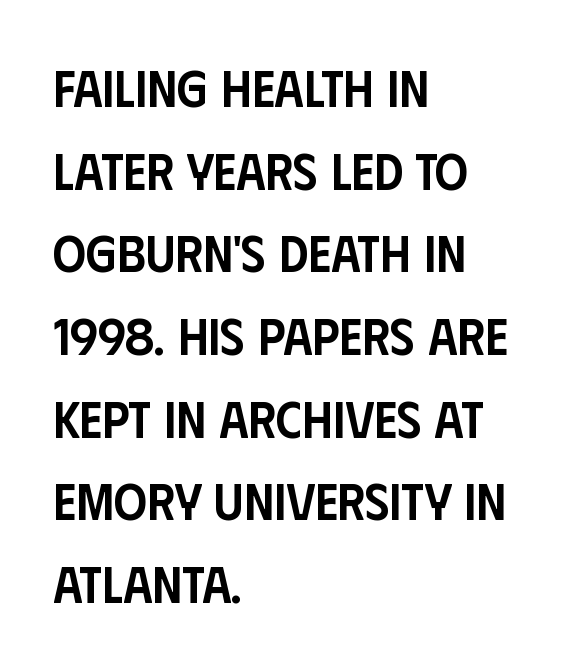
{"serif": "no", "italic": "no", "bold": "semi", "weight": "semibold", "width": "condensed", "stroke_contrast": "low", "x_height": "large", "monospaced": "no", "underline": "no", "align": "left", "line_spacing": "normal", "line_spacing_ratio": 1.59, "letter_spacing": "normal", "letter_spacing_em": 0.0, "glyph_px": 52}
